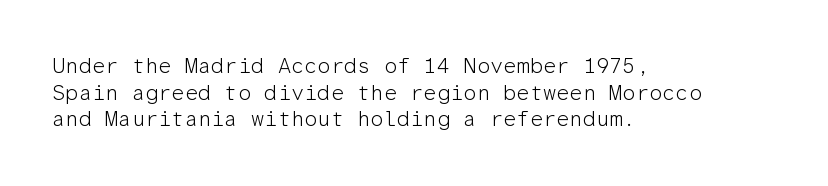
The image shows 21 px text type, upright; set left-aligned, normal line spacing (1.27x), normal letter spacing, not underlined.
